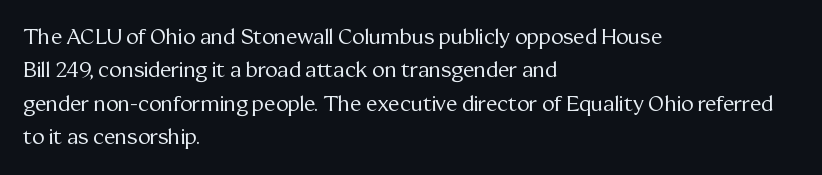
Q: Is the text bold? A: No.
Q: Is the text italic (slanted)? A: No, it is upright.
Q: Is the text underlined? A: No.
Q: How is the paragraph aligned? A: Left-aligned.
Q: Is the spacing between letters normal or unusually wide? A: Normal.
Q: Is the spacing between lines tight, normal or loose? A: Normal.
